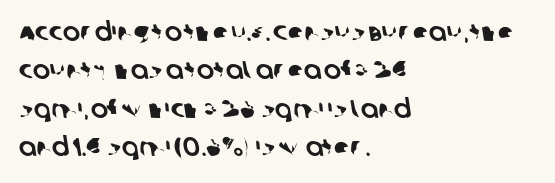
The image shows 26 px text type; set left-aligned, normal line spacing (1.48x), normal letter spacing, not underlined.
